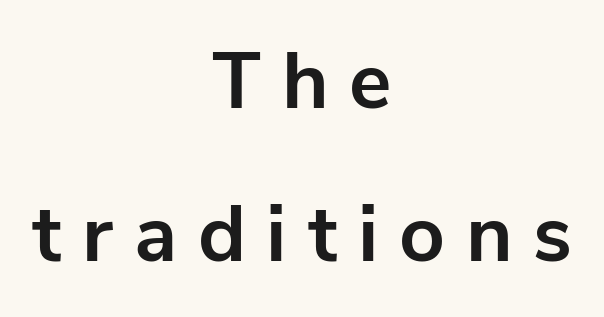
As a designer I'd log this as weight 700, bold. Glance below the letters and you will spot only blank space. If you drew a line through each stem, it would be perfectly vertical. Proportional: the letters do not fall into vertical columns. Loosely led — the rows are spread out.
